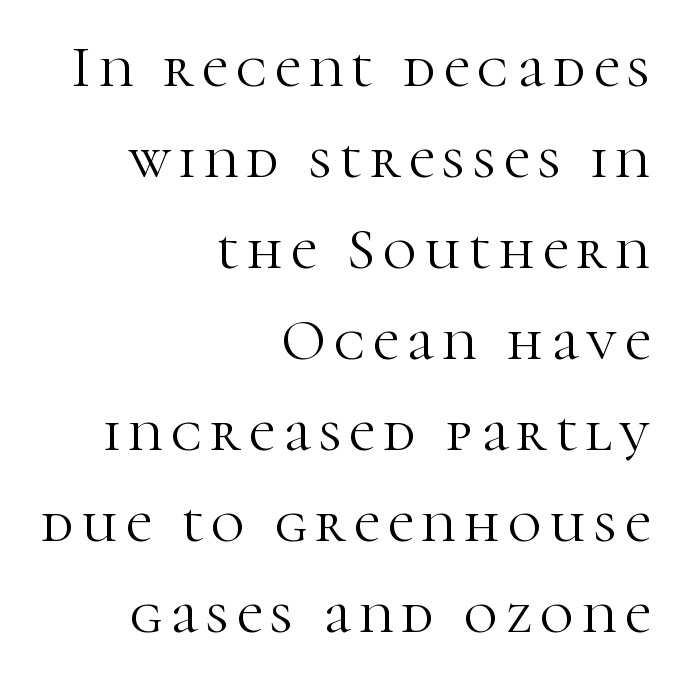
{"serif": "yes", "italic": "no", "bold": "no", "weight": "light", "width": "normal", "stroke_contrast": "high", "x_height": "medium", "monospaced": "no", "underline": "no", "align": "right", "line_spacing": "normal", "line_spacing_ratio": 1.57, "glyph_px": 58}
